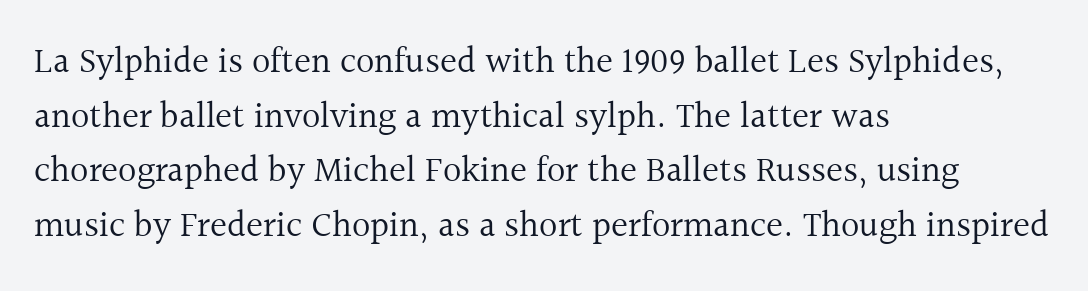
{"serif": "yes", "italic": "no", "bold": "no", "weight": "regular", "width": "normal", "x_height": "medium", "monospaced": "no", "underline": "no", "align": "left", "line_spacing": "normal", "line_spacing_ratio": 1.52, "letter_spacing": "normal", "letter_spacing_em": 0.0, "glyph_px": 36}
